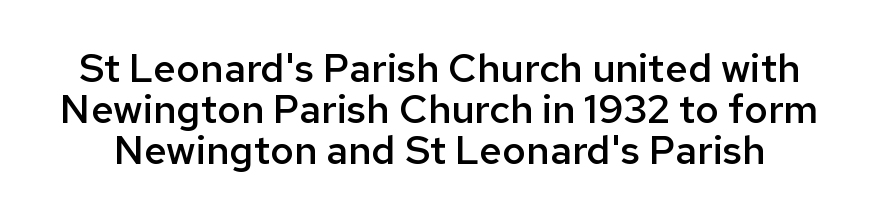
Q: Is the text bold? A: Semi-bold.
Q: Is the text italic (slanted)? A: No, it is upright.
Q: Is the typeface a serif or a sans-serif typeface? A: Sans-serif.
Q: Is the text underlined? A: No.
Q: Is the spacing between letters normal or unusually wide? A: Normal.
Q: Is the spacing between lines tight, normal or loose? A: Tight.
Q: Width (condensed, normal, or wide)? A: Normal.
Q: Stroke contrast? A: Low.
Q: x-height? A: Medium.
Q: Monospaced? A: No.
